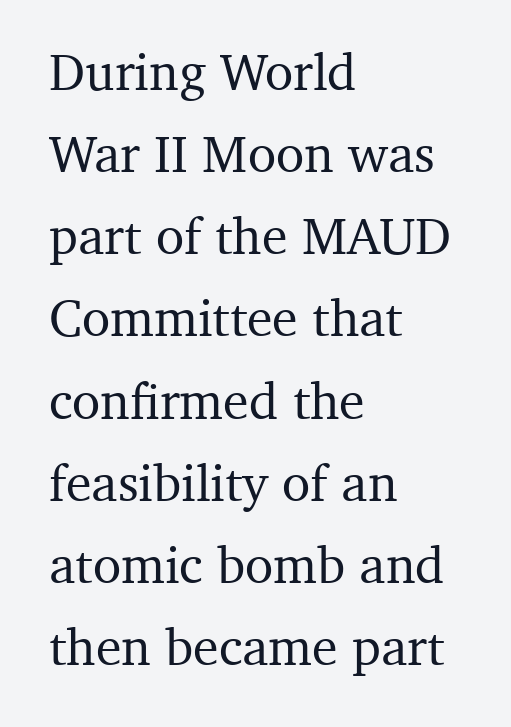
{"serif": "yes", "italic": "no", "width": "normal", "stroke_contrast": "medium", "x_height": "medium", "monospaced": "no", "underline": "no", "align": "left", "line_spacing": "normal", "line_spacing_ratio": 1.58, "letter_spacing": "normal", "letter_spacing_em": 0.0, "glyph_px": 52}
